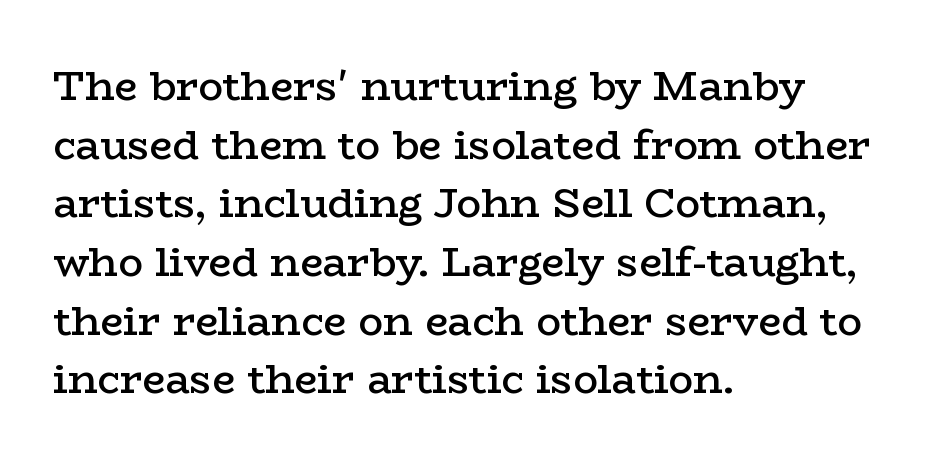
{"serif": "yes", "italic": "no", "bold": "semi", "weight": "semibold", "width": "wide", "stroke_contrast": "low", "x_height": "medium", "monospaced": "no", "underline": "no", "align": "left", "line_spacing": "normal", "line_spacing_ratio": 1.43, "letter_spacing": "normal", "letter_spacing_em": 0.0, "glyph_px": 41}
